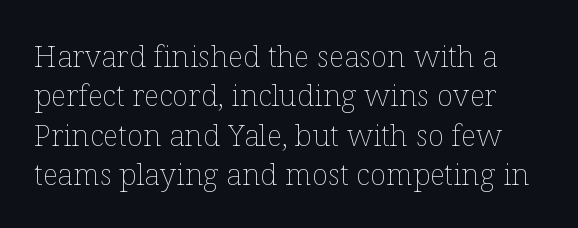
The image shows 30 px thin type, upright; set normal line spacing (1.31x), normal letter spacing, not underlined; low stroke contrast and a medium x-height.
